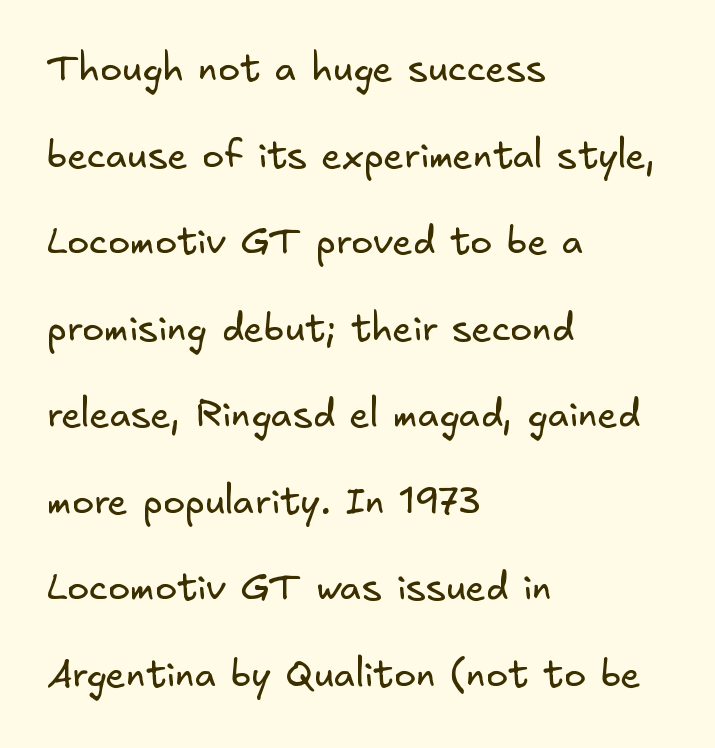
I'd call this a sans setting — the letters go barefoot. Visually the block forms a straight wall on the left and a jagged coastline on the right. The space between consecutive lines is lavish. The cut favours lightness, reaching ordinary text weight at its darkest.
